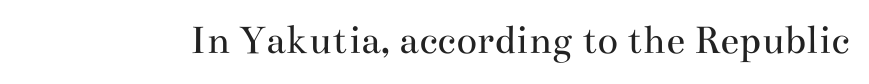
The glyphs are unaccompanied by any horizontal stroke below them. Ascenders rise straight up at ninety degrees. The letters advance in unequal steps, a hallmark of proportional type. In terms of letterform style, serifs are clearly present. Characters follow at the spacing the type designer built in. Stroke thickness stays within the range of a standard reading face or lighter.
